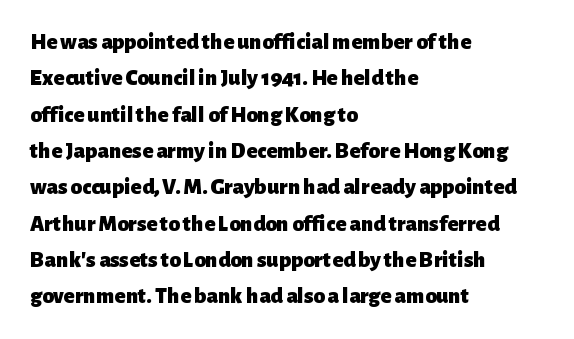
The image shows 23 px bold type, upright; set left-aligned, normal line spacing (1.58x), normal letter spacing, not underlined.
